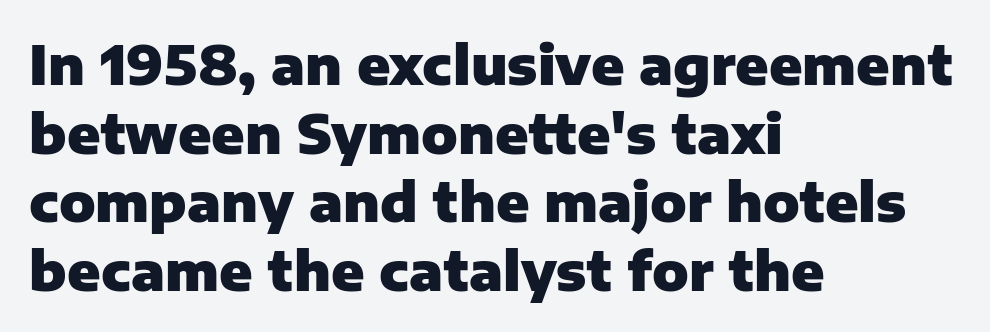
{"serif": "no", "italic": "no", "bold": "yes", "weight": "heavy", "width": "normal", "stroke_contrast": "low", "x_height": "medium", "monospaced": "no", "underline": "no", "align": "left", "line_spacing": "normal", "line_spacing_ratio": 1.27, "letter_spacing": "normal", "letter_spacing_em": 0.0, "glyph_px": 54}
